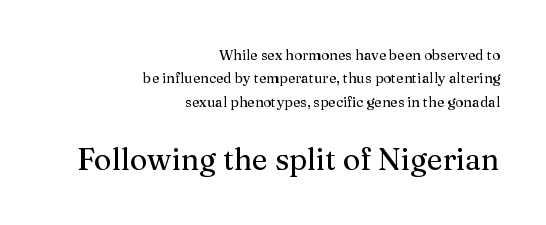
Q: Is the text italic (slanted)? A: No, it is upright.
Q: Is the typeface a serif or a sans-serif typeface? A: Serif.
Q: Is the text underlined? A: No.
Q: How is the paragraph aligned? A: Right-aligned.
Q: Is the spacing between letters normal or unusually wide? A: Normal.
Q: Is the spacing between lines tight, normal or loose? A: Normal.
Q: Which block of text is set in a larger size, the first (top) or the second (bottom)? A: The second (bottom) one.
Q: Width (condensed, normal, or wide)? A: Normal.
Q: Stroke contrast? A: Medium.
Q: x-height? A: Medium.
Q: Monospaced? A: No.
